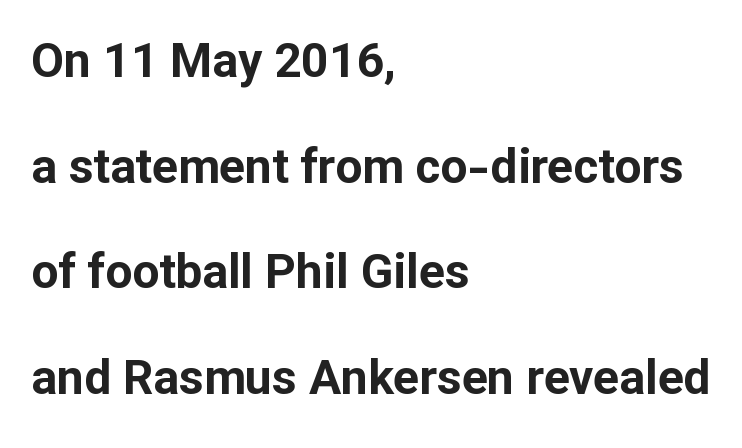
Q: Is the text bold? A: Yes.
Q: Is the text italic (slanted)? A: No, it is upright.
Q: Is the typeface a serif or a sans-serif typeface? A: Sans-serif.
Q: Is the text underlined? A: No.
Q: How is the paragraph aligned? A: Left-aligned.
Q: Is the spacing between letters normal or unusually wide? A: Normal.
Q: Is the spacing between lines tight, normal or loose? A: Loose.
Q: Width (condensed, normal, or wide)? A: Normal.
Q: Stroke contrast? A: Low.
Q: x-height? A: Medium.
Q: Monospaced? A: No.
